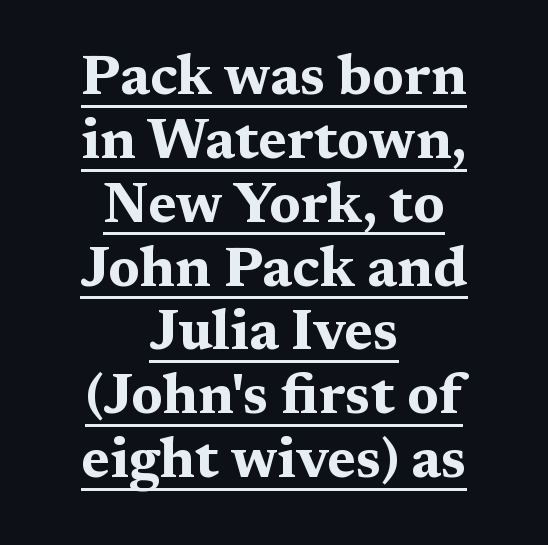
The image shows 56 px bold, wide serif type, upright; set centered, tight line spacing (1.14x), normal letter spacing, underlined; medium stroke contrast and a medium x-height.
